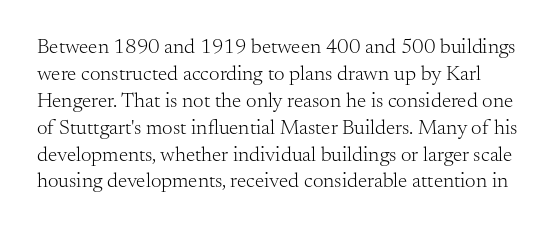
The image shows 21 px text type, upright; set normal line spacing (1.28x), normal letter spacing, not underlined.
